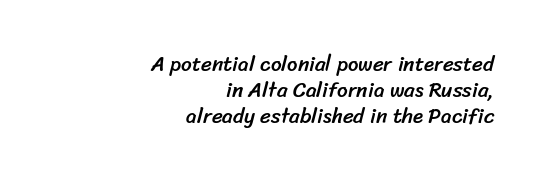
Underline: absent. Is the letter spacing exaggerated? No — it looks like the ordinary default. Students, observe: this is what conventionally led text looks like. The setting favours the right margin, as signatures and pull-quotes sometimes do.
